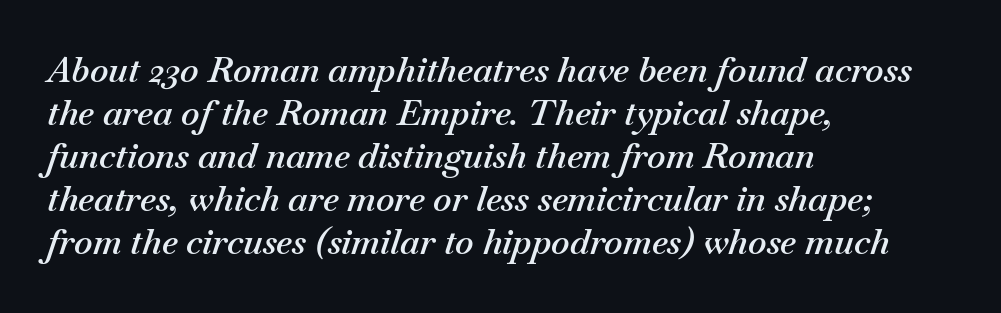
{"italic": "yes", "lean": "right", "slant_degrees": 18, "bold": "semi", "weight": "semibold", "width": "normal", "stroke_contrast": "medium", "x_height": "small", "monospaced": "no", "underline": "no", "align": "left", "line_spacing_ratio": 1.23, "letter_spacing": "normal", "letter_spacing_em": 0.0, "glyph_px": 35}
